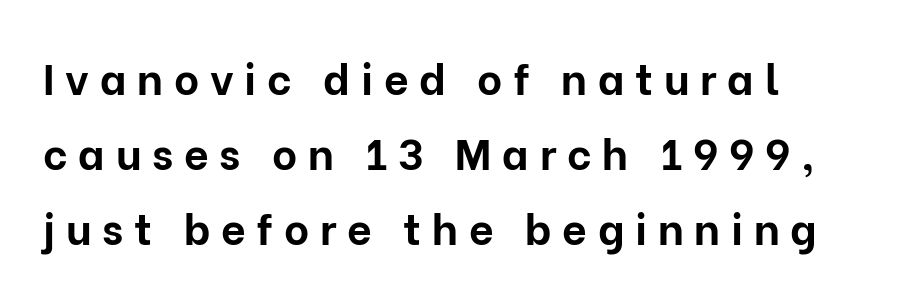
{"serif": "no", "italic": "no", "bold": "yes", "weight": "bold", "width": "normal", "stroke_contrast": "low", "x_height": "medium", "monospaced": "no", "underline": "no", "line_spacing_ratio": 1.75, "letter_spacing": "wide", "letter_spacing_em": 0.25, "glyph_px": 43}
